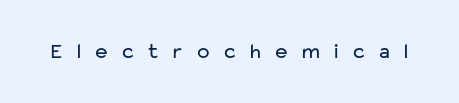
The image shows 22 px text type, upright; set unusually wide letter spacing (+0.47 em), not underlined.
